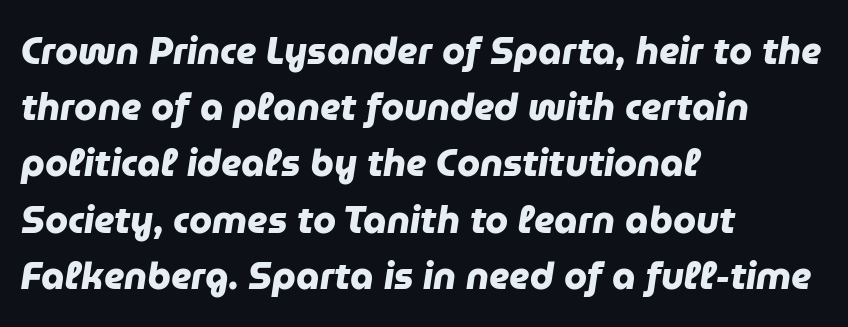
Q: Is the text bold? A: Yes.
Q: Is the typeface a serif or a sans-serif typeface? A: Sans-serif.
Q: Is the text underlined? A: No.
Q: How is the paragraph aligned? A: Left-aligned.
Q: Is the spacing between letters normal or unusually wide? A: Normal.
Q: Is the spacing between lines tight, normal or loose? A: Normal.
Q: Width (condensed, normal, or wide)? A: Normal.
Q: Stroke contrast? A: Low.
Q: x-height? A: Medium.
Q: Monospaced? A: No.
